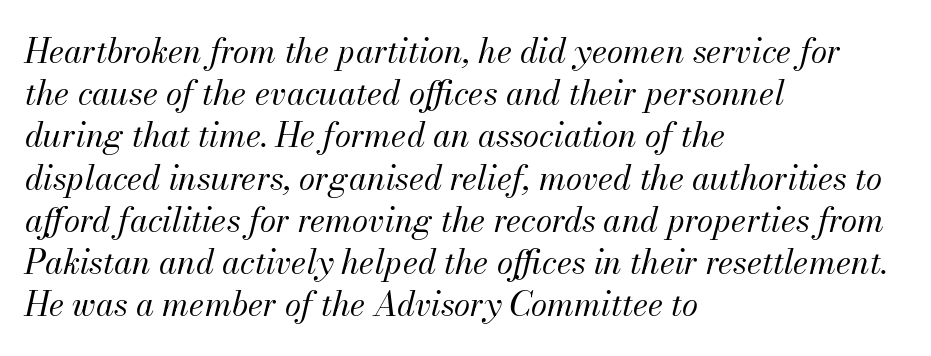
Q: Is the text bold? A: No.
Q: Is the text italic (slanted)? A: Yes, it leans right by about 13 degrees.
Q: Is the text underlined? A: No.
Q: How is the paragraph aligned? A: Left-aligned.
Q: Is the spacing between letters normal or unusually wide? A: Normal.
Q: Is the spacing between lines tight, normal or loose? A: Normal.
Q: Width (condensed, normal, or wide)? A: Normal.
Q: Stroke contrast? A: Medium.
Q: x-height? A: Small.
Q: Monospaced? A: No.
